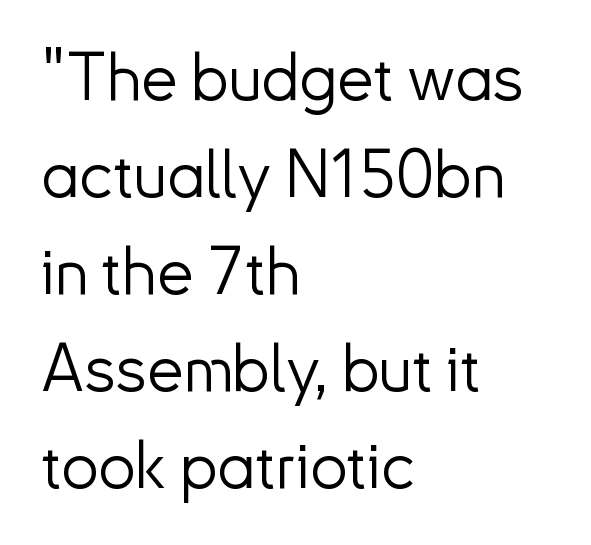
{"serif": "no", "italic": "no", "bold": "no", "weight": "light", "width": "normal", "stroke_contrast": "low", "x_height": "small", "monospaced": "no", "underline": "no", "align": "left", "line_spacing": "normal", "line_spacing_ratio": 1.47, "letter_spacing": "normal", "letter_spacing_em": 0.0, "glyph_px": 66}
